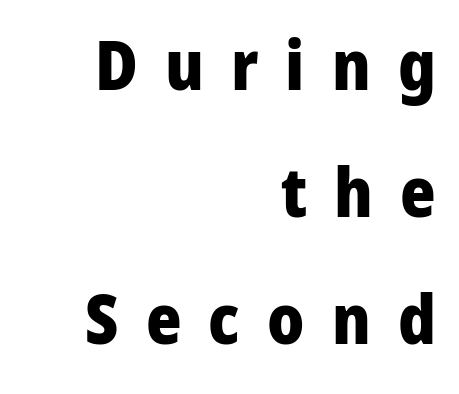
Q: Is the text bold? A: Yes.
Q: Is the text italic (slanted)? A: No, it is upright.
Q: Is the typeface a serif or a sans-serif typeface? A: Sans-serif.
Q: Is the text underlined? A: No.
Q: How is the paragraph aligned? A: Right-aligned.
Q: Is the spacing between letters normal or unusually wide? A: Unusually wide.
Q: Width (condensed, normal, or wide)? A: Condensed.
Q: Stroke contrast? A: Low.
Q: x-height? A: Large.
Q: Monospaced? A: No.
